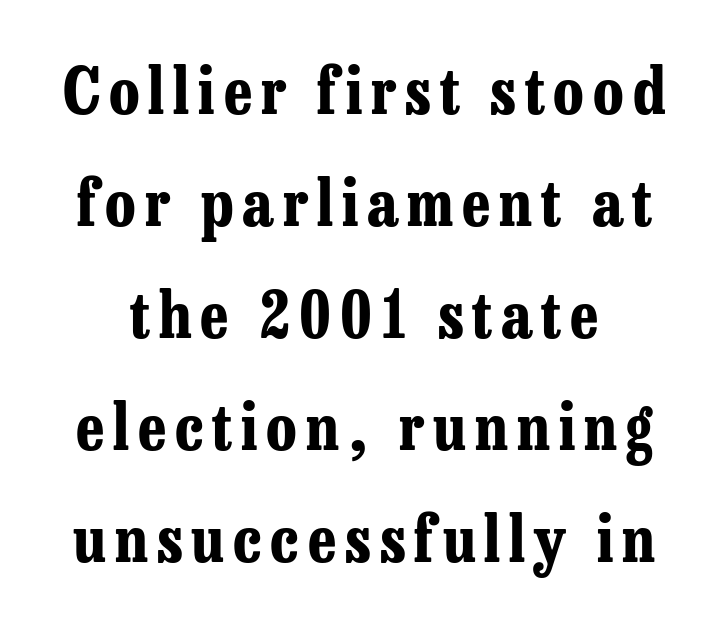
Italic: no, the glyphs are upright roman. The letters carry serifs — small finishing strokes at the ends of their stems. On the weight axis this lands at bold, roughly 700. Proportional: the letters do not fall into vertical columns. A clean baseline with only descenders dipping below it.
